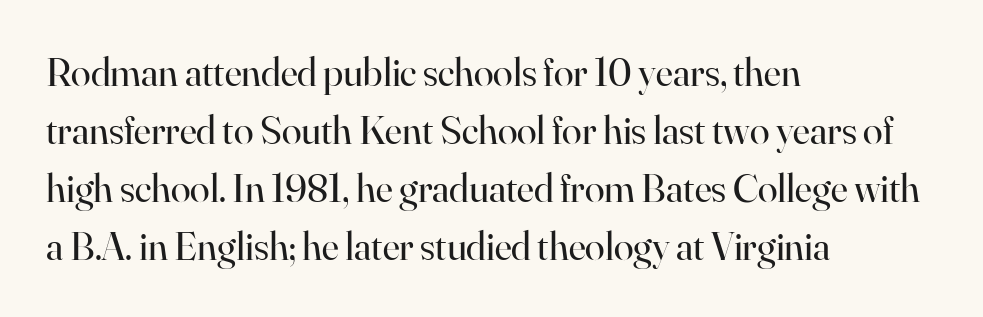
Note: serifs present on the glyphs. Ordinary non-slanted type is in use. Horizontal bands of white between lines are of average thickness. Does extra space separate the letters? No, they use regular spacing. The weight tops out at a normal text grade.
